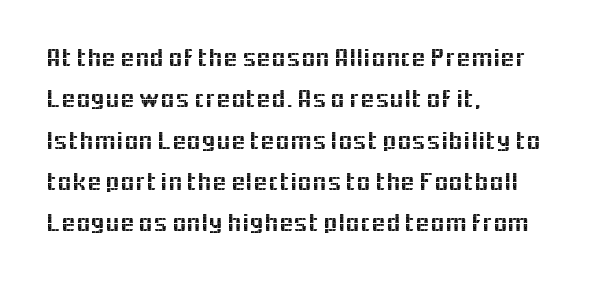
{"italic": "no", "underline": "no", "align": "left", "line_spacing": "normal", "line_spacing_ratio": 1.59, "letter_spacing": "normal", "letter_spacing_em": 0.0, "glyph_px": 26}
